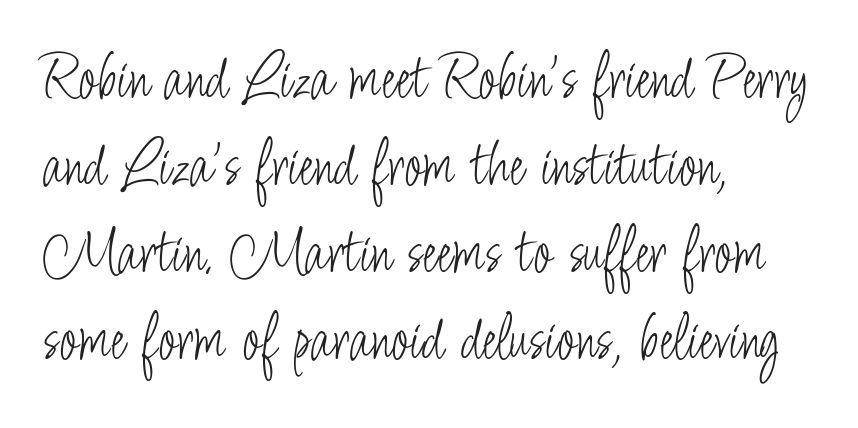
The image shows 66 px light, condensed sans-serif type; set left-aligned, normal line spacing (1.32x), normal letter spacing, not underlined; low stroke contrast and a small x-height.
